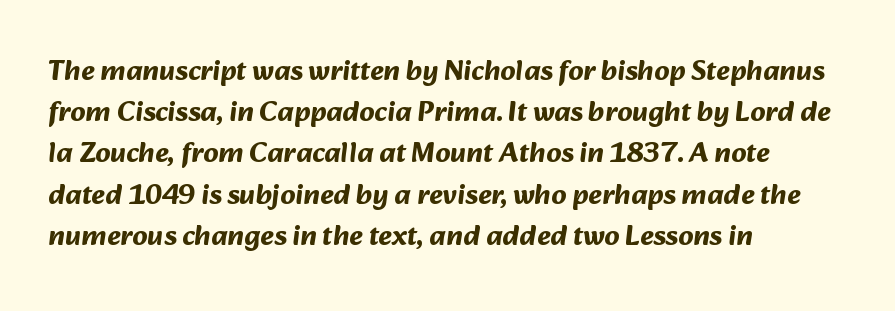
The image shows 29 px bold sans-serif type; set left-aligned, normal line spacing (1.42x), normal letter spacing, not underlined; medium stroke contrast and a medium x-height.
